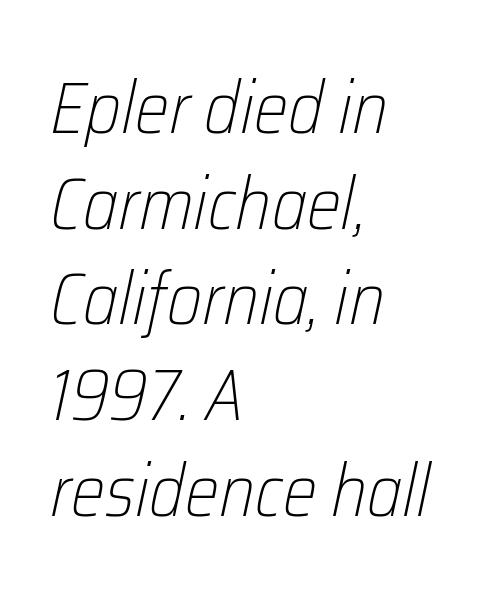
{"italic": "yes", "lean": "right", "slant_degrees": 12, "bold": "no", "weight": "light", "width": "condensed", "stroke_contrast": "low", "x_height": "medium", "monospaced": "no", "underline": "no", "align": "left", "line_spacing": "normal", "line_spacing_ratio": 1.31, "letter_spacing": "normal", "letter_spacing_em": 0.0, "glyph_px": 73}
